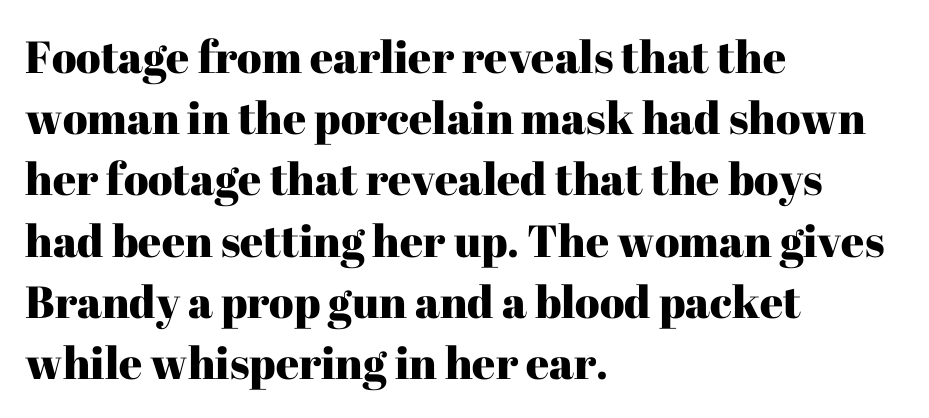
Q: Is the text italic (slanted)? A: No, it is upright.
Q: Is the typeface a serif or a sans-serif typeface? A: Serif.
Q: Is the text underlined? A: No.
Q: How is the paragraph aligned? A: Left-aligned.
Q: Is the spacing between letters normal or unusually wide? A: Normal.
Q: Is the spacing between lines tight, normal or loose? A: Normal.
Q: Width (condensed, normal, or wide)? A: Normal.
Q: Stroke contrast? A: High.
Q: x-height? A: Medium.
Q: Monospaced? A: No.
